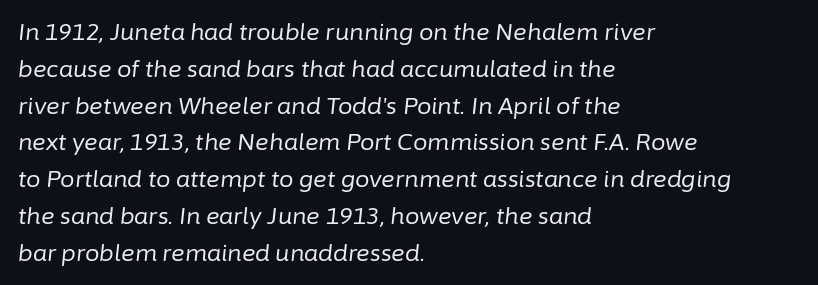
Is the type slanted? Yes — the strokes lean at a clear angle. Check the space under the baseline: it is left empty. The text block is weighted toward the left margin, trailing off unevenly rightward. Each new line begins a customary step beneath the previous one. Tracking here is standard; glyphs follow each other at the usual distance.
